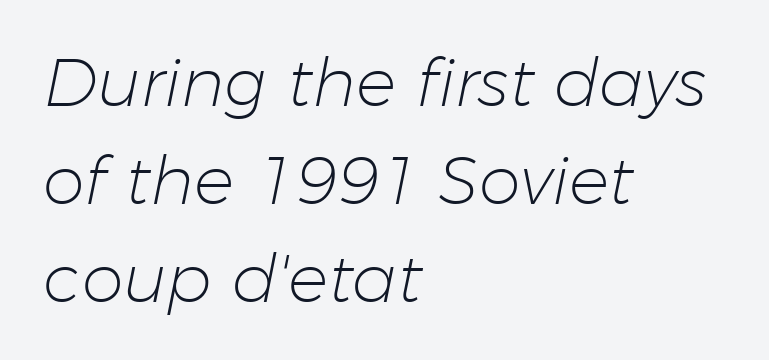
Q: Is the text bold? A: No.
Q: Is the text italic (slanted)? A: Yes, it leans right by about 11 degrees.
Q: Is the text underlined? A: No.
Q: How is the paragraph aligned? A: Left-aligned.
Q: Is the spacing between letters normal or unusually wide? A: Normal.
Q: Is the spacing between lines tight, normal or loose? A: Normal.
Q: Width (condensed, normal, or wide)? A: Normal.
Q: Stroke contrast? A: Low.
Q: x-height? A: Medium.
Q: Monospaced? A: No.
